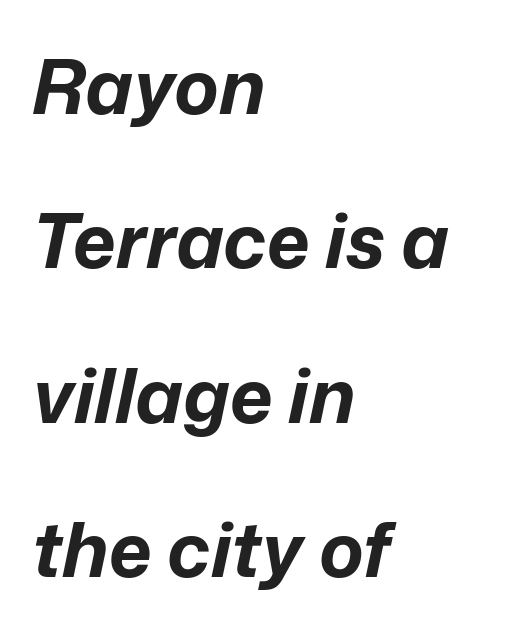
Q: Is the text bold? A: Yes.
Q: Is the text italic (slanted)? A: Yes, it leans right by about 12 degrees.
Q: Is the text underlined? A: No.
Q: How is the paragraph aligned? A: Left-aligned.
Q: Is the spacing between letters normal or unusually wide? A: Normal.
Q: Is the spacing between lines tight, normal or loose? A: Loose.
Q: Width (condensed, normal, or wide)? A: Normal.
Q: Stroke contrast? A: Low.
Q: x-height? A: Medium.
Q: Monospaced? A: No.
